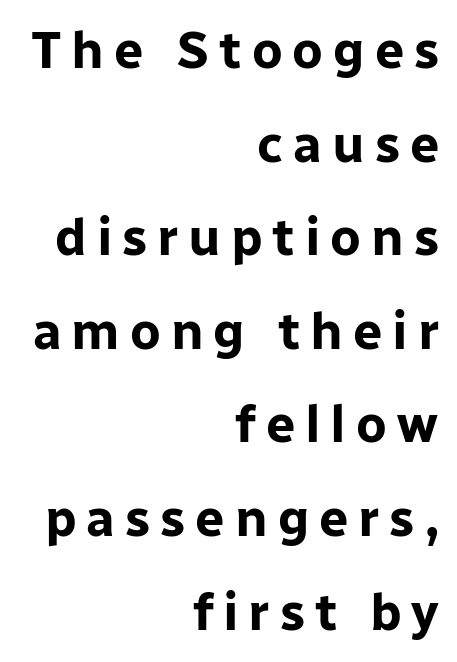
Unmarked baselines from the first word to the last. The face used here is a sans, in the tradition of grotesques and geometrics. The letters stand upright; this is a roman face. The face used here is proportionally spaced, like ordinary book or web type.
